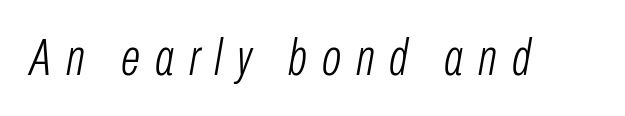
Stroke thickness stays within the range of a standard reading face or lighter. Letter spacing: wide. Words float on clear page, feet unadorned. Here the designer chose a conventional face with non-uniform glyph widths. If you drew a line through each stem, it would be angled.
